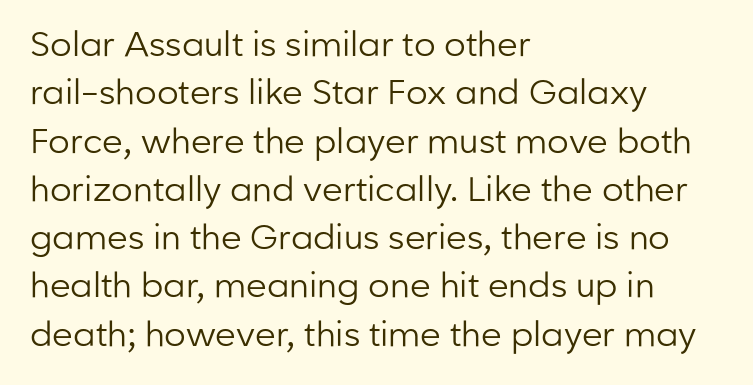
The image shows 34 px regular-weight sans-serif type, upright; set left-aligned, normal line spacing (1.42x), normal letter spacing, not underlined; low stroke contrast and a medium x-height.
